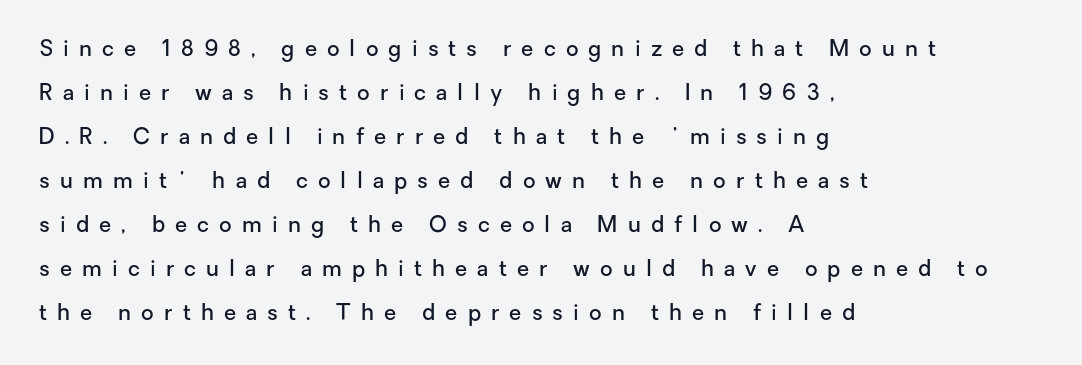
If you measured baseline to baseline, you'd find a long distance. One-word summary of the alignment: left. Stems and bowls a touch heavier than normal — semibold. A typesetter would mark this as roman, not italic. The strip under each line holds only bare page.
